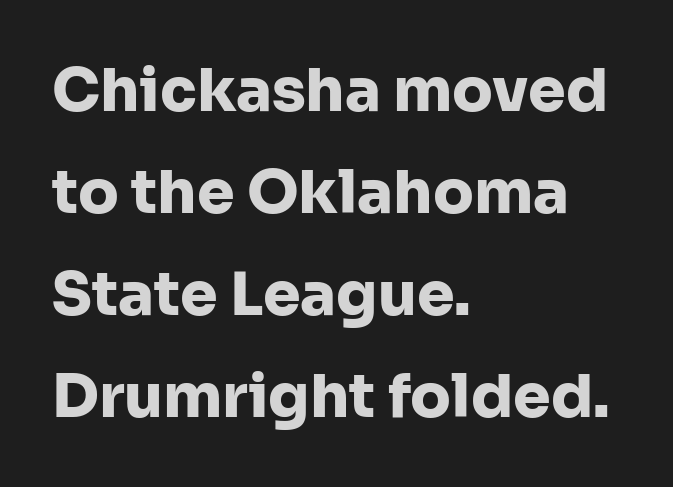
The image shows 60 px heavy sans-serif type, upright; set left-aligned, normal line spacing (1.7x), normal letter spacing, not underlined; low stroke contrast and a medium x-height.
